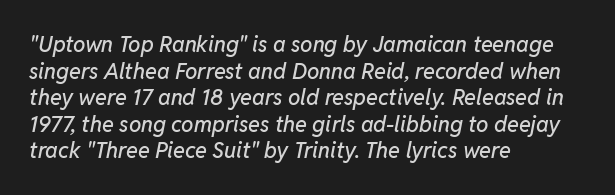
{"italic": "yes", "lean": "right", "slant_degrees": 11, "underline": "no", "align": "left", "line_spacing_ratio": 1.21, "letter_spacing": "normal", "letter_spacing_em": 0.0, "glyph_px": 22}
